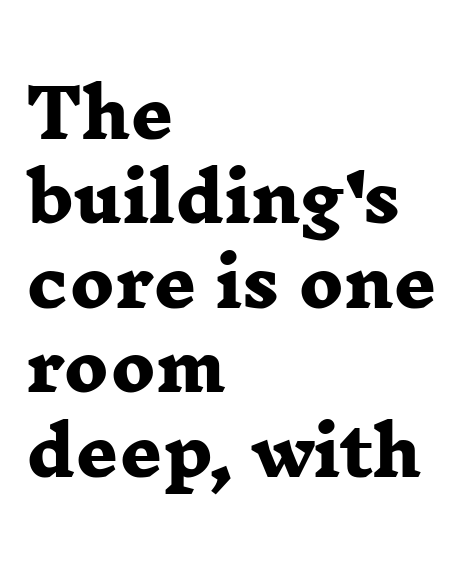
The image shows 66 px heavy, wide serif type; set left-aligned, normal line spacing (1.28x), normal letter spacing, not underlined; low stroke contrast and a medium x-height.
